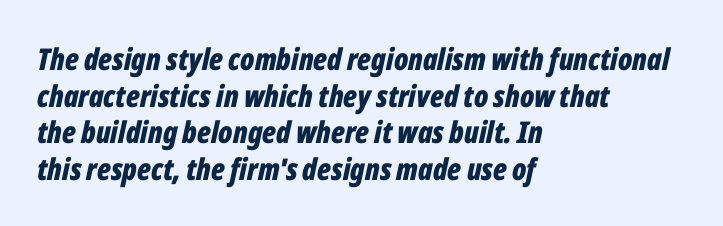
Q: Is the text bold? A: Yes.
Q: Is the text italic (slanted)? A: Yes, it leans right by about 12 degrees.
Q: Is the text underlined? A: No.
Q: How is the paragraph aligned? A: Left-aligned.
Q: Is the spacing between letters normal or unusually wide? A: Normal.
Q: Width (condensed, normal, or wide)? A: Condensed.
Q: Stroke contrast? A: Low.
Q: x-height? A: Medium.
Q: Monospaced? A: No.
